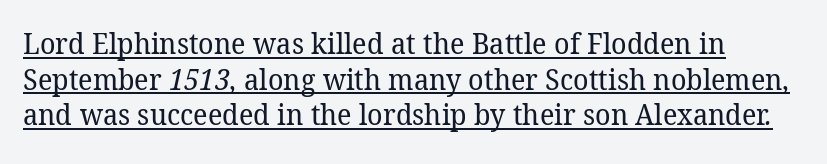
Q: Is the text bold? A: No.
Q: Is the typeface a serif or a sans-serif typeface? A: Serif.
Q: Is the text underlined? A: Yes.
Q: How is the paragraph aligned? A: Left-aligned.
Q: Is the spacing between letters normal or unusually wide? A: Normal.
Q: Width (condensed, normal, or wide)? A: Normal.
Q: Stroke contrast? A: Low.
Q: x-height? A: Medium.
Q: Monospaced? A: No.
